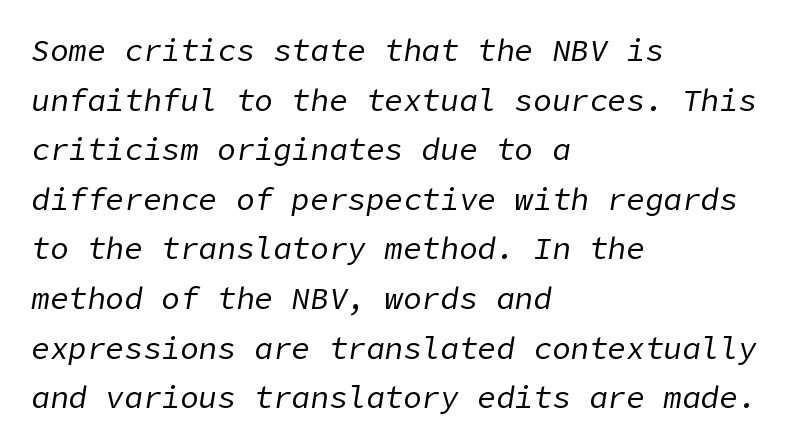
The image shows 31 px regular-weight type, italic (leaning right); set left-aligned, normal line spacing (1.6x), normal letter spacing, not underlined; low stroke contrast and a medium x-height.
